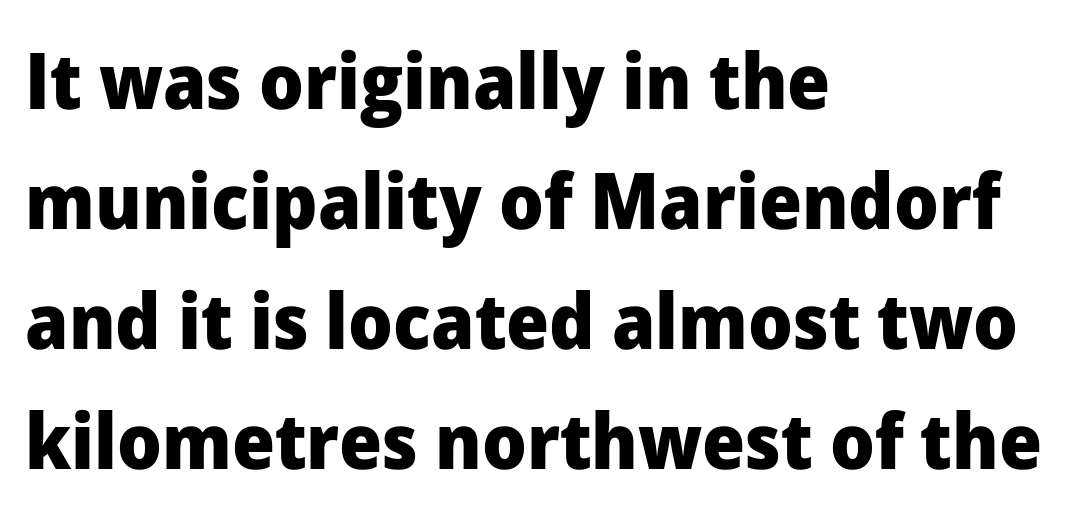
In terms of weight, the rendering is a true, heavy bold. The axis of the letterforms is exactly vertical. The rendering keeps characters at their native spacing. Leftover space on each line is placed entirely after the last word. Notice how descenders clear the ascenders below comfortably — that's standard leading.
